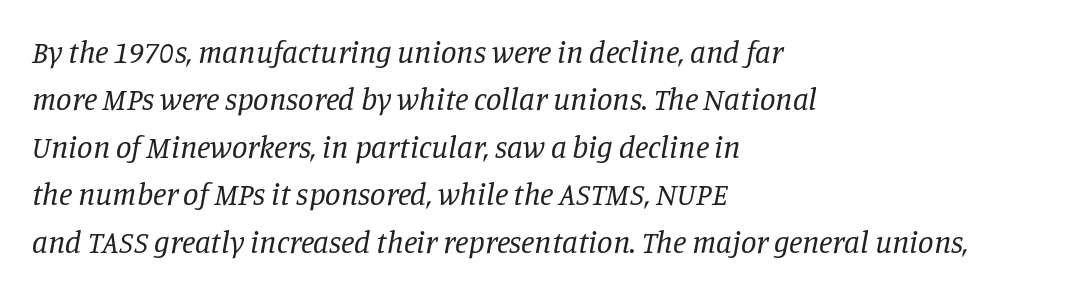
The image shows 31 px regular-weight serif type, italic (leaning right); set left-aligned, normal line spacing (1.53x), normal letter spacing, not underlined; low stroke contrast and a large x-height.
